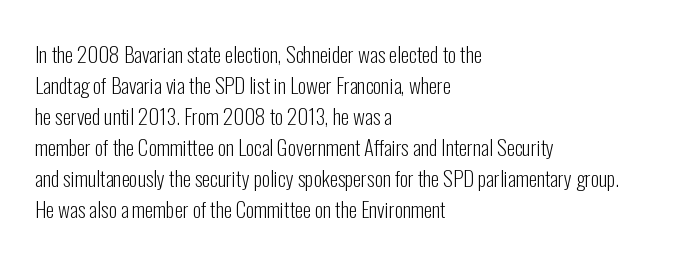
{"italic": "no", "bold": "no", "underline": "no", "align": "left", "line_spacing": "normal", "line_spacing_ratio": 1.48, "letter_spacing": "normal", "letter_spacing_em": 0.0, "glyph_px": 21}
